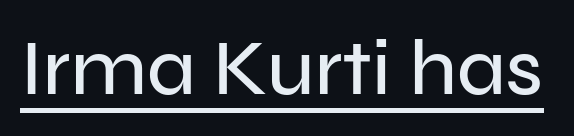
Q: Is the text italic (slanted)? A: No, it is upright.
Q: Is the typeface a serif or a sans-serif typeface? A: Sans-serif.
Q: Is the text underlined? A: Yes.
Q: Is the spacing between letters normal or unusually wide? A: Normal.
Q: Width (condensed, normal, or wide)? A: Normal.
Q: Stroke contrast? A: Low.
Q: x-height? A: Medium.
Q: Monospaced? A: No.
